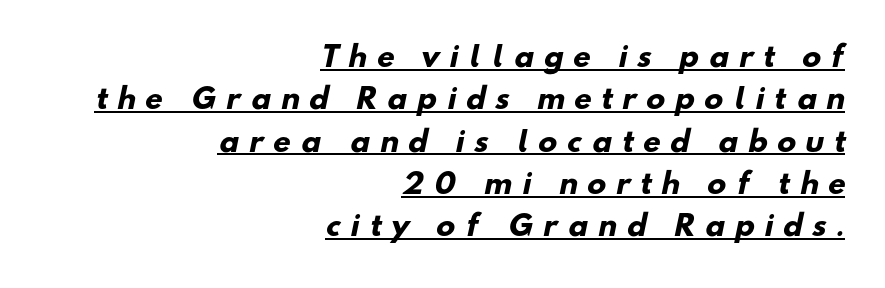
The image shows 28 px heavy sans-serif type; set right-aligned, normal line spacing (1.51x), unusually wide letter spacing (+0.36 em), underlined; low stroke contrast and a small x-height.
